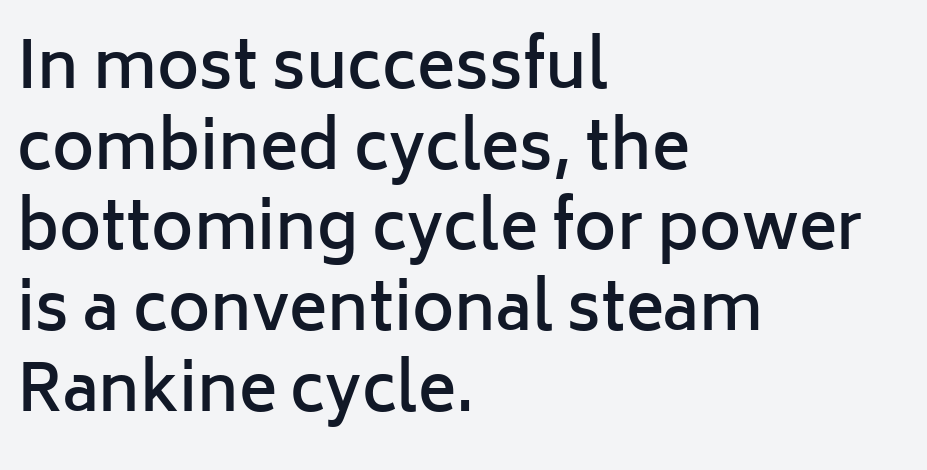
Q: Is the text bold? A: Semi-bold.
Q: Is the text italic (slanted)? A: No, it is upright.
Q: Is the typeface a serif or a sans-serif typeface? A: Sans-serif.
Q: Is the text underlined? A: No.
Q: How is the paragraph aligned? A: Left-aligned.
Q: Is the spacing between letters normal or unusually wide? A: Normal.
Q: Is the spacing between lines tight, normal or loose? A: Normal.
Q: Width (condensed, normal, or wide)? A: Normal.
Q: Stroke contrast? A: Low.
Q: x-height? A: Medium.
Q: Monospaced? A: No.
